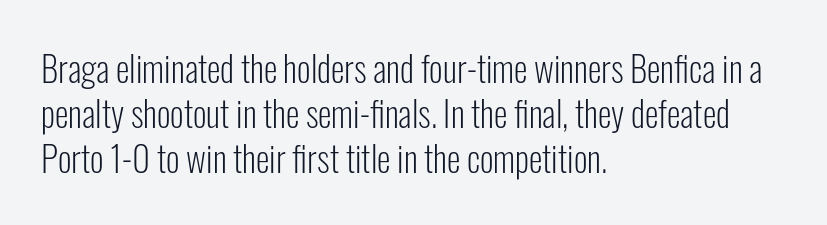
Q: Is the text bold? A: No.
Q: Is the text italic (slanted)? A: No, it is upright.
Q: Is the typeface a serif or a sans-serif typeface? A: Sans-serif.
Q: Is the text underlined? A: No.
Q: How is the paragraph aligned? A: Left-aligned.
Q: Is the spacing between letters normal or unusually wide? A: Normal.
Q: Is the spacing between lines tight, normal or loose? A: Normal.
Q: Width (condensed, normal, or wide)? A: Condensed.
Q: Stroke contrast? A: Low.
Q: x-height? A: Medium.
Q: Monospaced? A: No.
